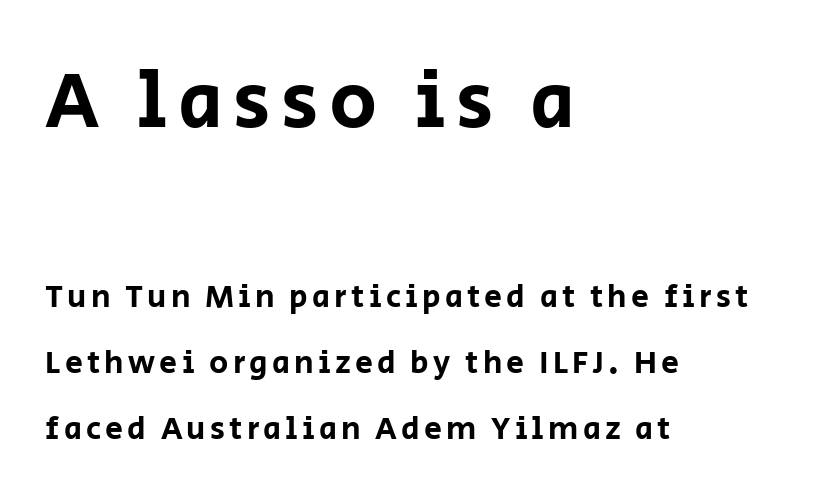
{"serif": "no", "italic": "no", "width": "normal", "stroke_contrast": "low", "x_height": "large", "monospaced": "no", "underline": "no", "align": "left", "line_spacing": "loose", "line_spacing_ratio": 2.06, "larger_block": "first", "size_ratio": 2.5, "glyph_px": 80}
